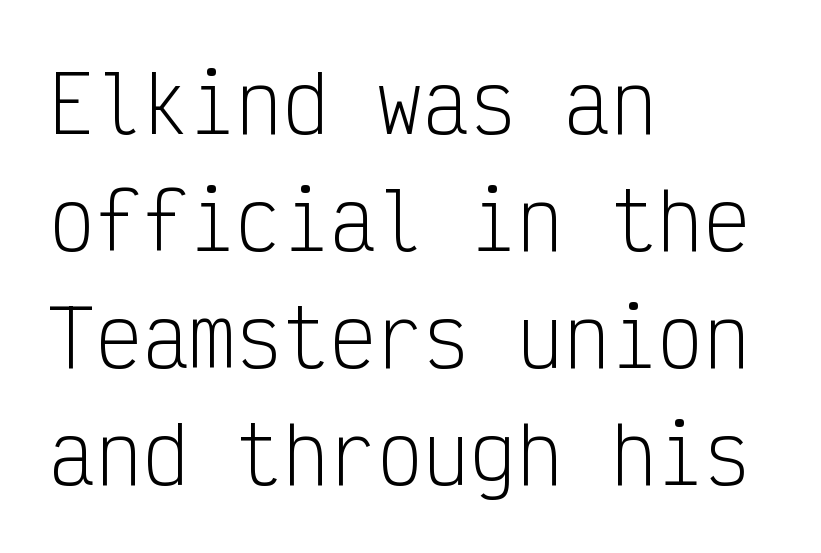
The image shows 78 px light, condensed sans-serif type, upright, monospaced; set left-aligned, normal line spacing (1.5x), normal letter spacing, not underlined; low stroke contrast and a medium x-height.
